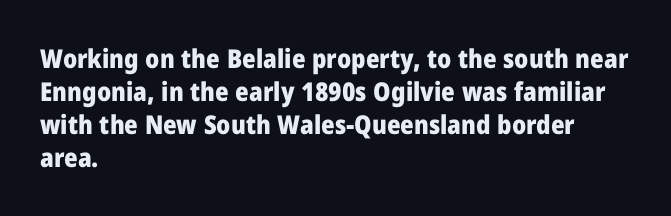
Q: Is the text bold? A: Yes.
Q: Is the text italic (slanted)? A: No, it is upright.
Q: Is the text underlined? A: No.
Q: How is the paragraph aligned? A: Left-aligned.
Q: Is the spacing between letters normal or unusually wide? A: Normal.
Q: Is the spacing between lines tight, normal or loose? A: Normal.
